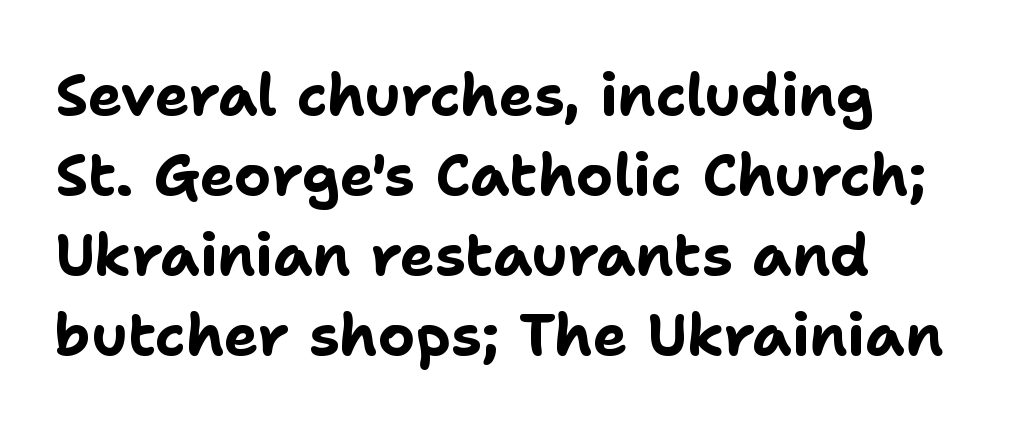
Q: Is the text bold? A: Yes.
Q: Is the text italic (slanted)? A: No, it is upright.
Q: Is the typeface a serif or a sans-serif typeface? A: Sans-serif.
Q: Is the text underlined? A: No.
Q: Is the spacing between letters normal or unusually wide? A: Normal.
Q: Is the spacing between lines tight, normal or loose? A: Normal.
Q: Width (condensed, normal, or wide)? A: Normal.
Q: Stroke contrast? A: Low.
Q: x-height? A: Medium.
Q: Monospaced? A: No.
